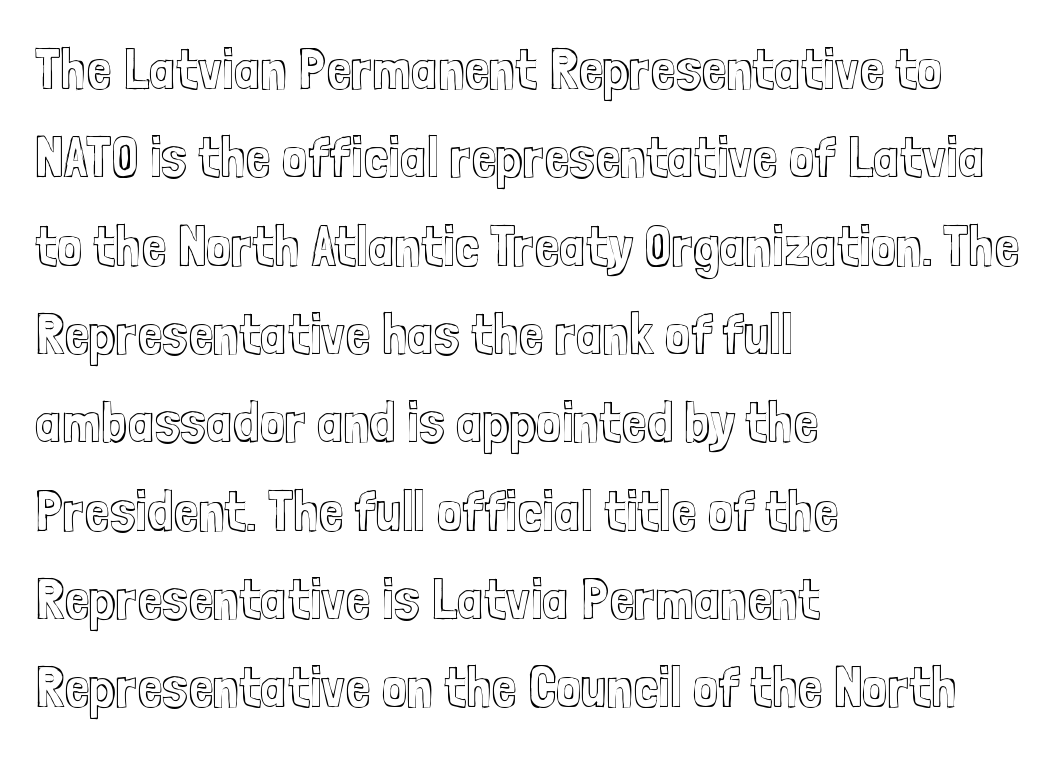
The image shows 57 px condensed type, upright; set left-aligned, normal line spacing (1.55x), normal letter spacing, not underlined; a medium x-height.
